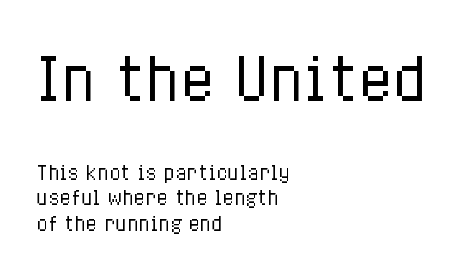
The image shows 57 px regular-weight, condensed type, upright; set left-aligned, normal line spacing (1.34x), normal letter spacing, not underlined; the first (top) block is 3.0x larger; low stroke contrast and a medium x-height.
